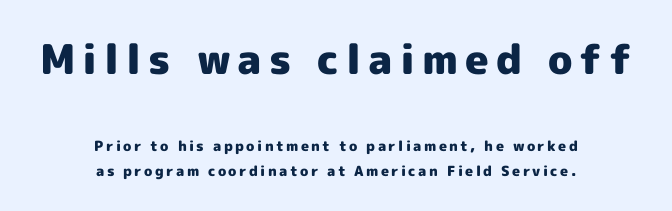
The image shows 41 px heavy sans-serif type, upright; set centered, line spacing 1.79x, not underlined; the first (top) block is 2.93x larger; a medium x-height.
